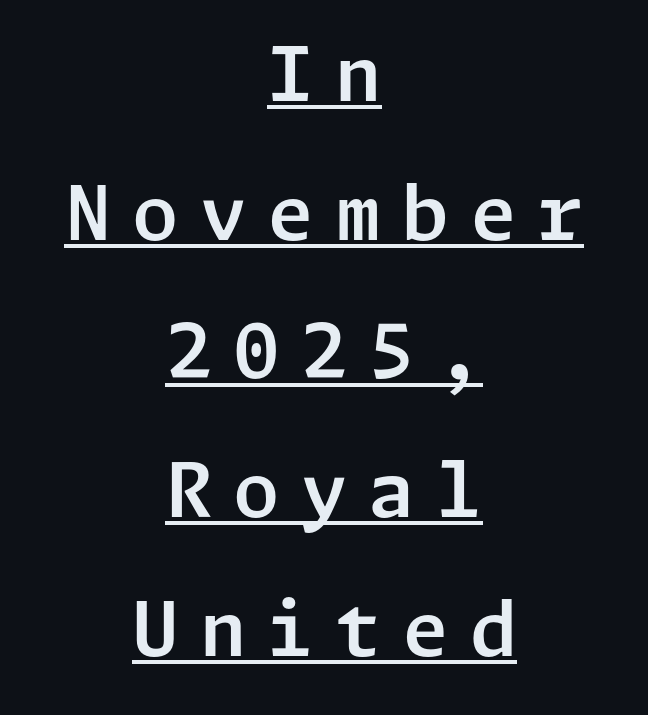
{"serif": "no", "italic": "no", "width": "normal", "stroke_contrast": "low", "x_height": "medium", "underline": "yes", "align": "center", "line_spacing_ratio": 1.85, "letter_spacing": "wide", "letter_spacing_em": 0.28, "glyph_px": 75}
